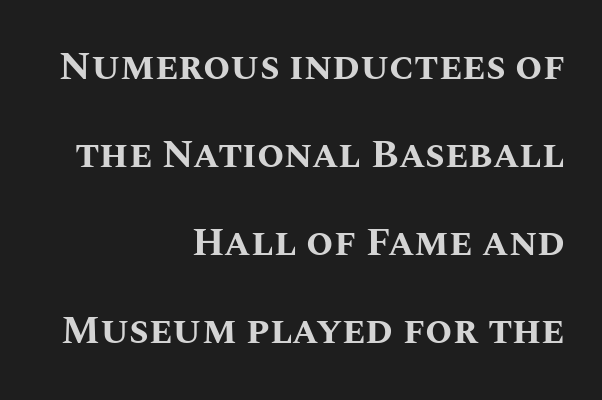
{"italic": "no", "bold": "yes", "weight": "bold", "width": "normal", "stroke_contrast": "medium", "x_height": "large", "monospaced": "no", "underline": "no", "align": "right", "line_spacing": "loose", "line_spacing_ratio": 2.26, "letter_spacing": "normal", "letter_spacing_em": 0.0, "glyph_px": 39}
